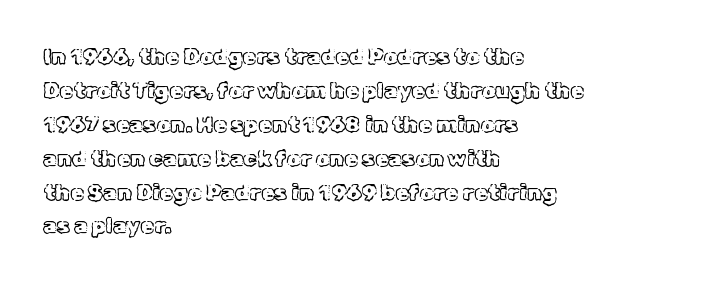
Q: Is the text italic (slanted)? A: No, it is upright.
Q: Is the text underlined? A: No.
Q: How is the paragraph aligned? A: Left-aligned.
Q: Is the spacing between letters normal or unusually wide? A: Normal.
Q: Is the spacing between lines tight, normal or loose? A: Normal.
